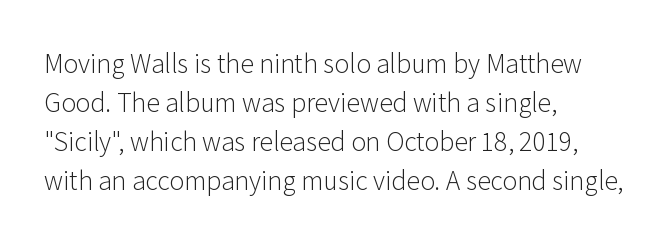
The space between consecutive lines is moderate. In terms of letterspacing, this is plain default setting. This rendering features lettering with no underline. Is the stroke heavy? The answer is a plain regular-or-lighter.
